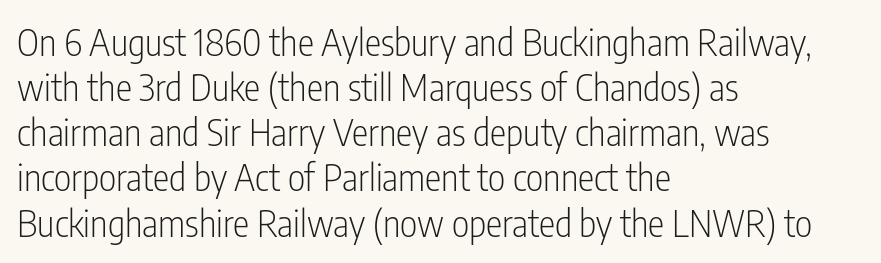
Q: Is the text bold? A: No.
Q: Is the text italic (slanted)? A: No, it is upright.
Q: Is the typeface a serif or a sans-serif typeface? A: Sans-serif.
Q: Is the text underlined? A: No.
Q: How is the paragraph aligned? A: Left-aligned.
Q: Is the spacing between letters normal or unusually wide? A: Normal.
Q: Width (condensed, normal, or wide)? A: Condensed.
Q: Stroke contrast? A: Low.
Q: x-height? A: Medium.
Q: Monospaced? A: No.
